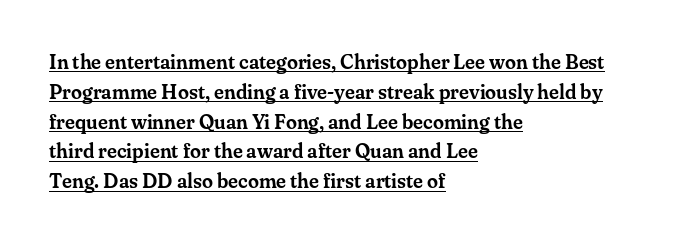
Q: Is the text italic (slanted)? A: No, it is upright.
Q: Is the text underlined? A: Yes.
Q: How is the paragraph aligned? A: Left-aligned.
Q: Is the spacing between letters normal or unusually wide? A: Normal.
Q: Is the spacing between lines tight, normal or loose? A: Normal.
